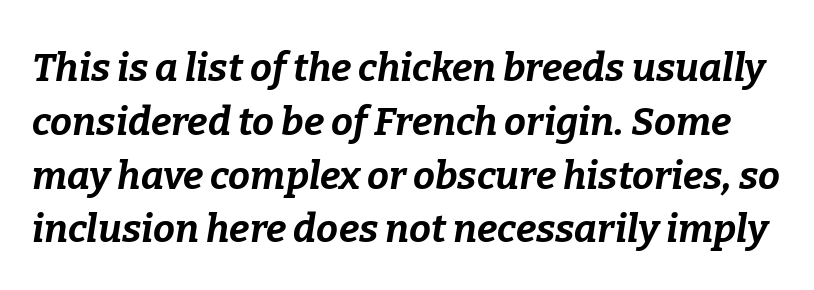
{"italic": "yes", "lean": "right", "slant_degrees": 9, "bold": "yes", "weight": "bold", "width": "normal", "stroke_contrast": "low", "x_height": "medium", "monospaced": "no", "underline": "no", "line_spacing": "normal", "line_spacing_ratio": 1.38, "letter_spacing": "normal", "letter_spacing_em": 0.0, "glyph_px": 39}
